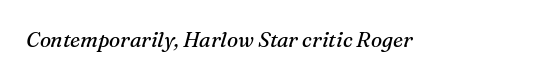
The image shows 21 px text type, italic (leaning right); set normal letter spacing, not underlined.
